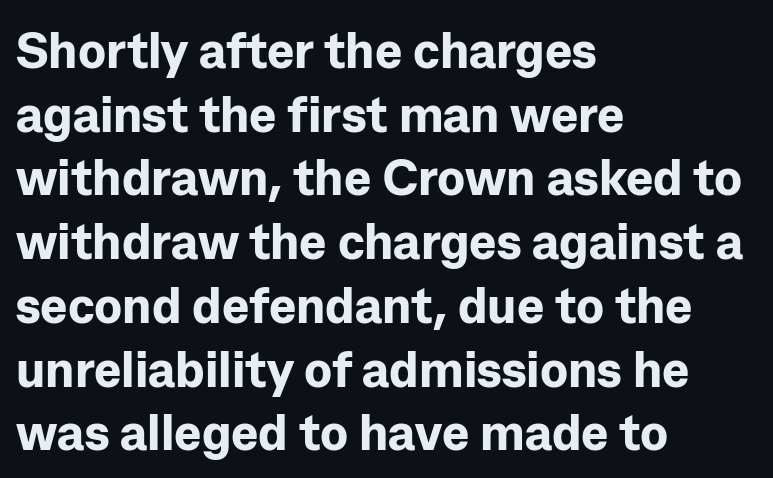
Q: Is the text bold? A: Yes.
Q: Is the text italic (slanted)? A: No, it is upright.
Q: Is the typeface a serif or a sans-serif typeface? A: Sans-serif.
Q: Is the text underlined? A: No.
Q: How is the paragraph aligned? A: Left-aligned.
Q: Is the spacing between letters normal or unusually wide? A: Normal.
Q: Is the spacing between lines tight, normal or loose? A: Normal.
Q: Width (condensed, normal, or wide)? A: Normal.
Q: Stroke contrast? A: Low.
Q: x-height? A: Medium.
Q: Monospaced? A: No.
